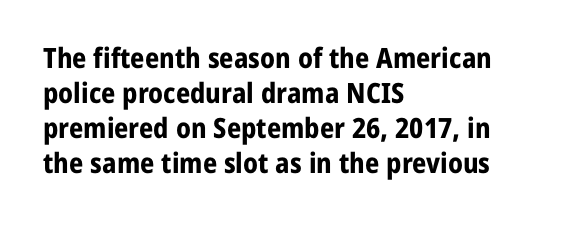
Every character sits straight up, as roman type does. Look at the stroke-to-counter ratio: heavy, a bold. Honestly, the letter spacing is just normal — you wouldn't notice it. How would I describe the line gaps? Plain and ordinary.
